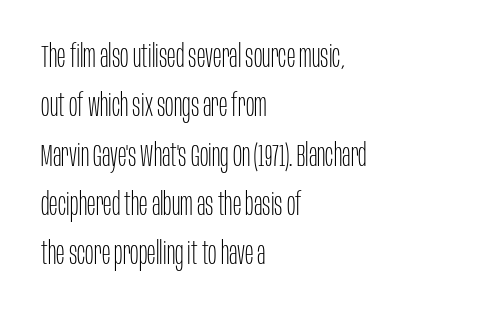
Q: Is the text bold? A: No.
Q: Is the text italic (slanted)? A: No, it is upright.
Q: Is the typeface a serif or a sans-serif typeface? A: Sans-serif.
Q: Is the text underlined? A: No.
Q: How is the paragraph aligned? A: Left-aligned.
Q: Is the spacing between letters normal or unusually wide? A: Normal.
Q: Is the spacing between lines tight, normal or loose? A: Normal.
Q: Width (condensed, normal, or wide)? A: Condensed.
Q: Stroke contrast? A: Low.
Q: x-height? A: Large.
Q: Monospaced? A: No.
